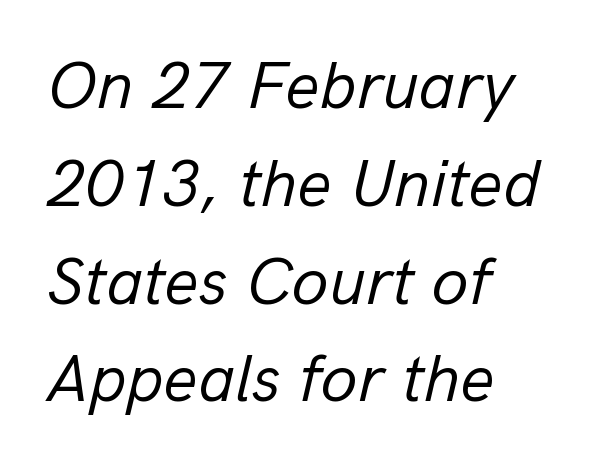
Q: Is the text bold? A: No.
Q: Is the text italic (slanted)? A: Yes, it leans right by about 13 degrees.
Q: Is the text underlined? A: No.
Q: How is the paragraph aligned? A: Left-aligned.
Q: Is the spacing between letters normal or unusually wide? A: Normal.
Q: Is the spacing between lines tight, normal or loose? A: Normal.
Q: Width (condensed, normal, or wide)? A: Normal.
Q: Stroke contrast? A: Low.
Q: x-height? A: Medium.
Q: Monospaced? A: No.
